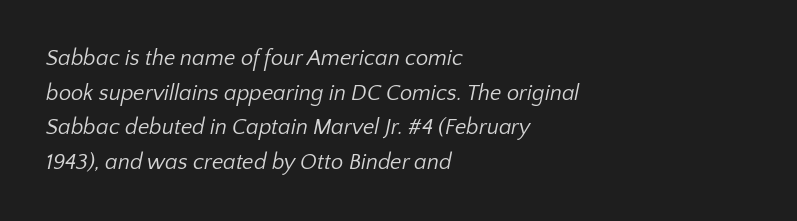
Stroke mass is kept to a normal reading level or below. Whoever set this chose a conventional vertical rhythm. A bare baseline throughout the passage. Short and long lines alike share a common starting point at left.
